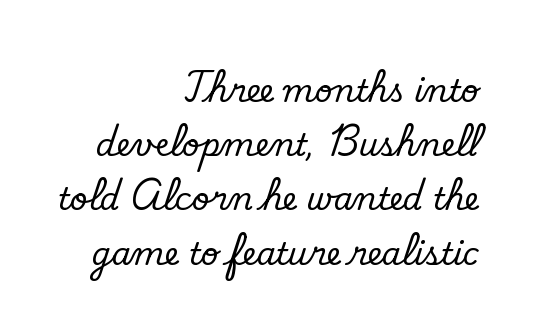
Q: Is the text bold? A: No.
Q: Is the typeface a serif or a sans-serif typeface? A: Sans-serif.
Q: Is the text underlined? A: No.
Q: How is the paragraph aligned? A: Right-aligned.
Q: Is the spacing between letters normal or unusually wide? A: Normal.
Q: Width (condensed, normal, or wide)? A: Normal.
Q: Stroke contrast? A: Low.
Q: x-height? A: Small.
Q: Monospaced? A: No.
